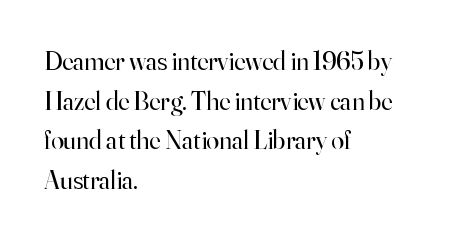
The image shows 26 px text type, upright; set left-aligned, normal line spacing (1.52x), normal letter spacing, not underlined.
